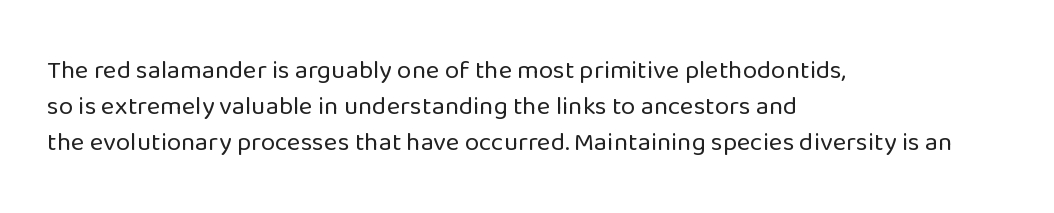
The characters are drawn with everyday or finer stroke widths. Line beginnings align vertically; line endings do not. Rule under the text: the space is simply empty. Words appear dense and cohesive because spacing is normal. Whoever set this chose a conventional vertical rhythm. Rendered with straight, roman letterforms.
